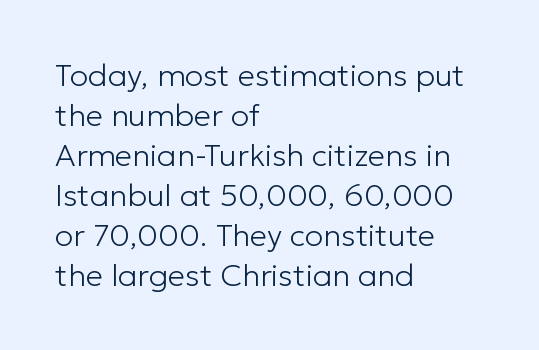
The image shows 31 px light sans-serif type, upright; set left-aligned, normal line spacing (1.29x), normal letter spacing, not underlined; low stroke contrast and a medium x-height.
